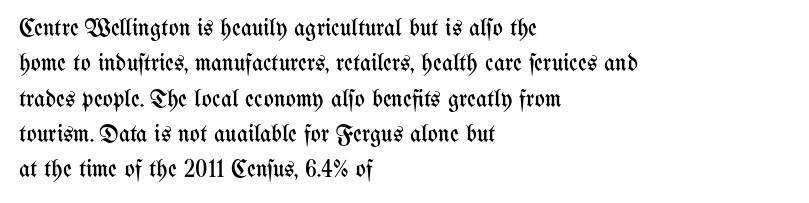
The image shows 24 px text type, upright; set left-aligned, normal line spacing (1.47x), normal letter spacing, not underlined.
